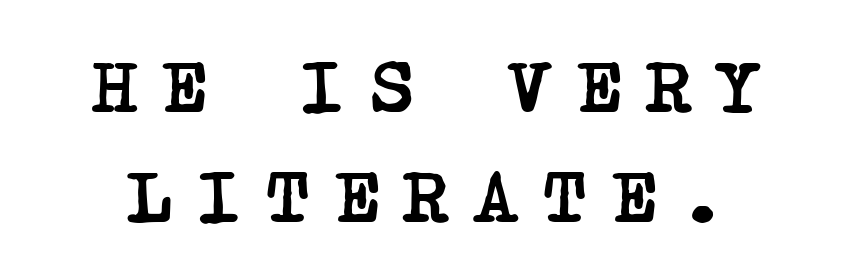
Q: Is the text bold? A: Yes.
Q: Is the typeface a serif or a sans-serif typeface? A: Serif.
Q: Is the text underlined? A: No.
Q: Is the spacing between letters normal or unusually wide? A: Unusually wide.
Q: Is the spacing between lines tight, normal or loose? A: Normal.
Q: Width (condensed, normal, or wide)? A: Condensed.
Q: Stroke contrast? A: Low.
Q: x-height? A: Large.
